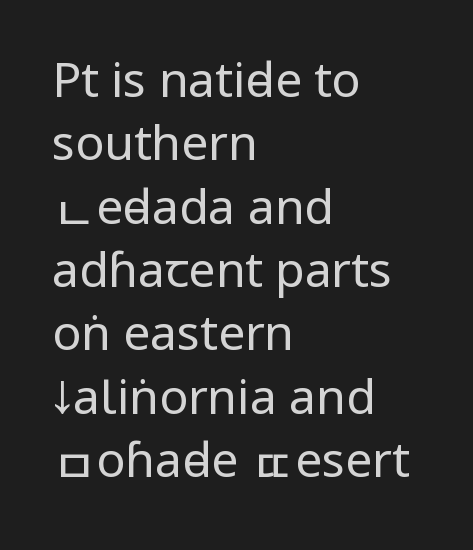
The image shows 48 px regular-weight, condensed sans-serif type, upright; set left-aligned, normal line spacing (1.32x), normal letter spacing, not underlined; low stroke contrast and a large x-height.
